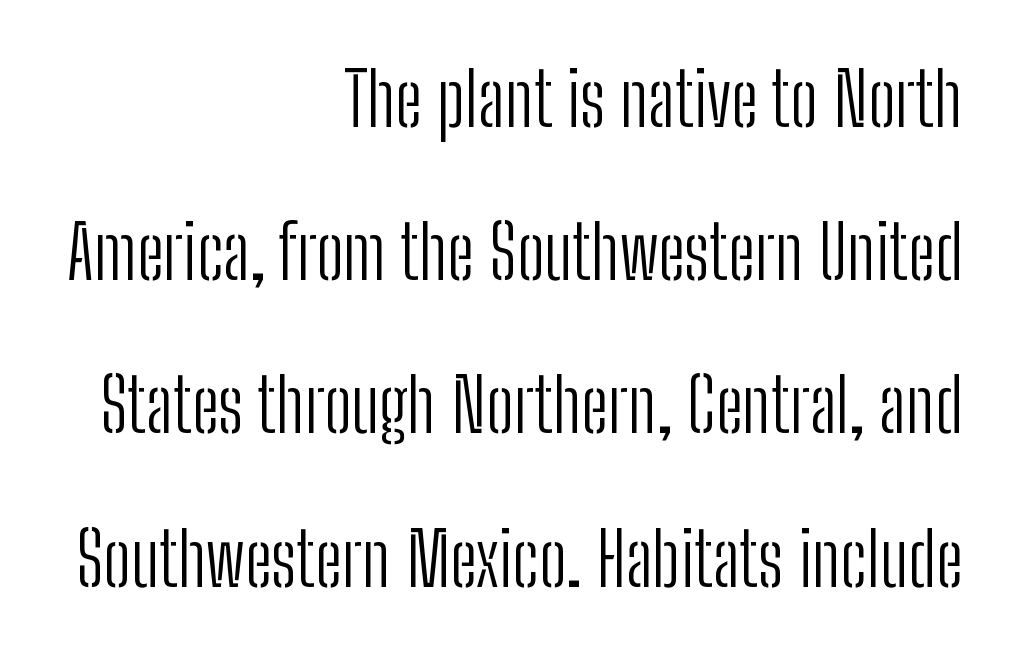
The image shows 74 px light, condensed sans-serif type, upright; set right-aligned, loose line spacing (2.07x), normal letter spacing, not underlined; low stroke contrast and a medium x-height.
